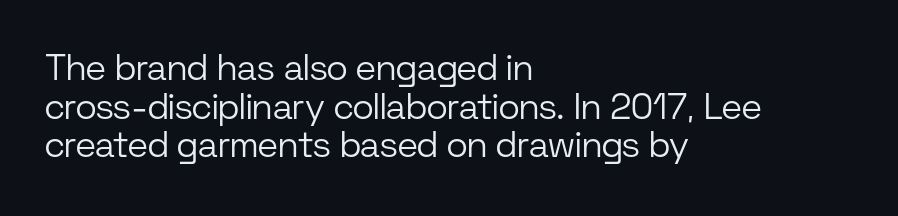
No feet cap the strokes, marking this as sans-serif type. Unlike italic type, these characters show no tilt at all. Short note: letters normally spaced. The words here are not underlined. A quiet, ordinary-to-light weight characterises the typeface.
